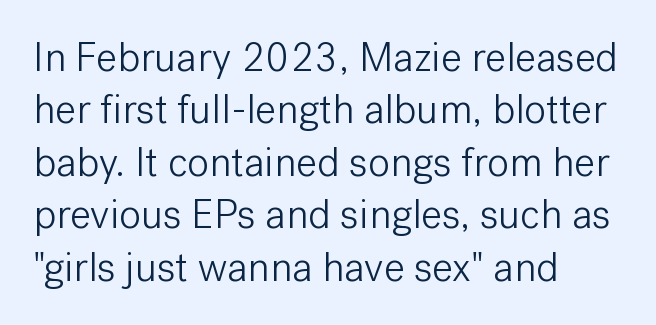
{"serif": "no", "italic": "no", "bold": "no", "weight": "light", "width": "normal", "stroke_contrast": "low", "x_height": "medium", "monospaced": "no", "underline": "no", "align": "left", "line_spacing": "normal", "line_spacing_ratio": 1.28, "letter_spacing": "normal", "letter_spacing_em": 0.0, "glyph_px": 41}
